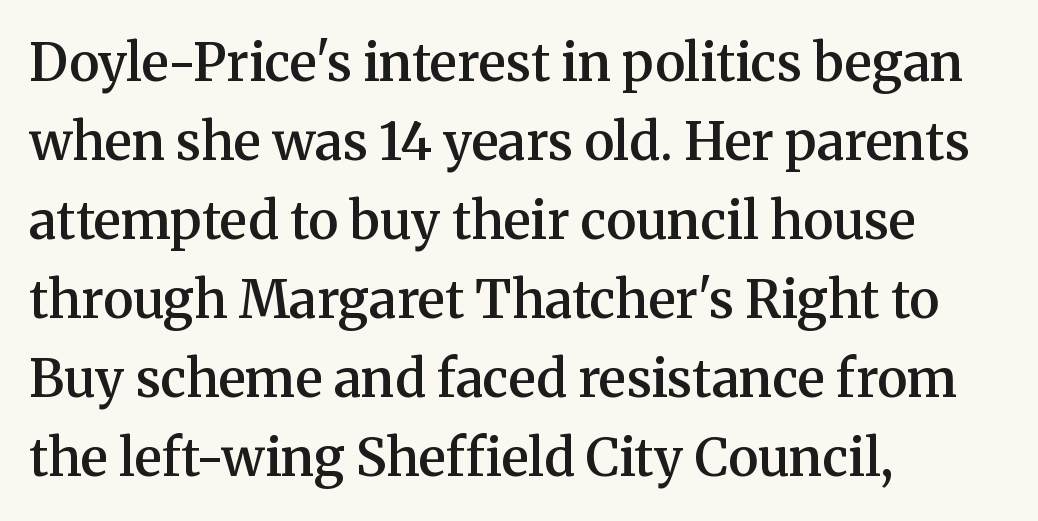
{"serif": "yes", "italic": "no", "bold": "semi", "weight": "semibold", "width": "normal", "stroke_contrast": "medium", "x_height": "medium", "monospaced": "no", "underline": "no", "align": "left", "line_spacing": "normal", "line_spacing_ratio": 1.52, "letter_spacing": "normal", "letter_spacing_em": 0.0, "glyph_px": 52}
